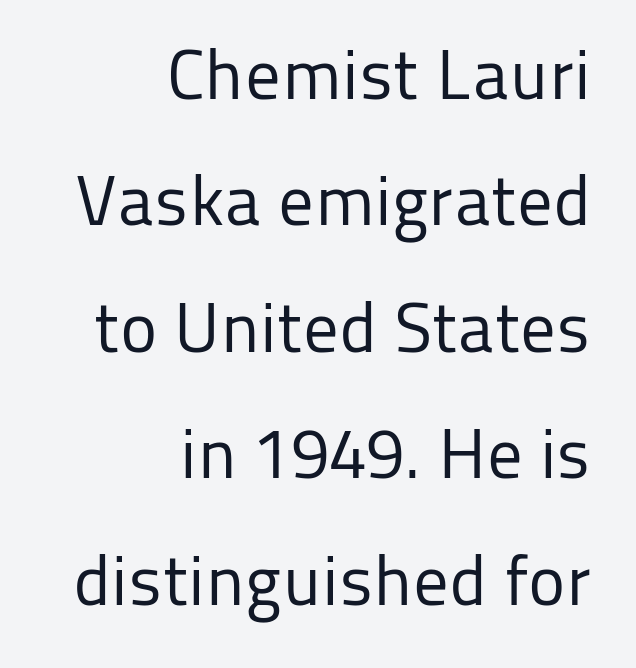
This rendering leaves character spacing at its baseline value. Typographically, this falls in the sans-serif category. This rendering features lettering with no underline. The passage is arranged like a letterhead date or caption credit — flush right.
